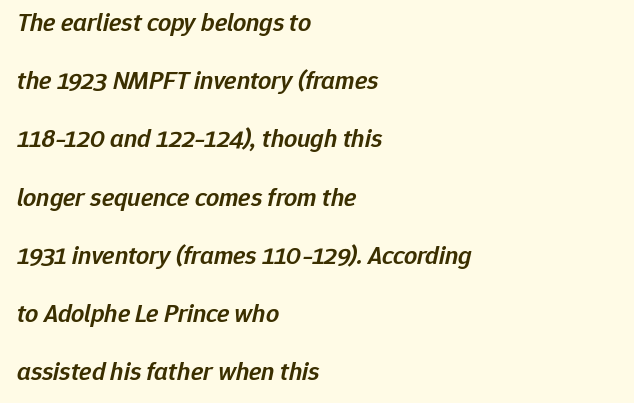
{"italic": "yes", "lean": "right", "slant_degrees": 12, "bold": "semi", "underline": "no", "align": "left", "line_spacing": "loose", "line_spacing_ratio": 2.24, "letter_spacing": "normal", "letter_spacing_em": 0.0, "glyph_px": 26}
